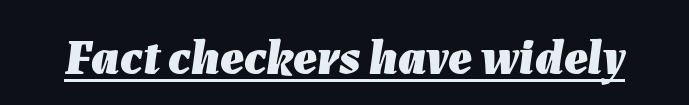
Q: Is the text bold? A: Yes.
Q: Is the text italic (slanted)? A: Yes, it leans right by about 7 degrees.
Q: Is the text underlined? A: Yes.
Q: Is the spacing between letters normal or unusually wide? A: Normal.
Q: Width (condensed, normal, or wide)? A: Normal.
Q: Stroke contrast? A: Low.
Q: x-height? A: Medium.
Q: Monospaced? A: No.
